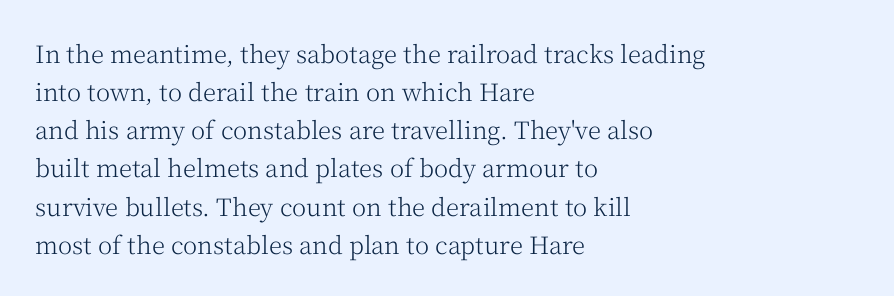
The image shows 24 px text type, upright; set left-aligned, normal line spacing (1.59x), normal letter spacing, not underlined.
